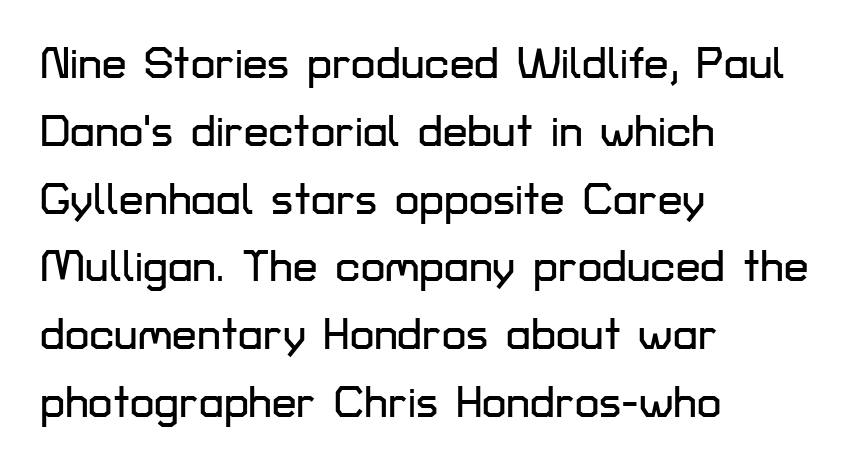
Q: Is the text italic (slanted)? A: No, it is upright.
Q: Is the typeface a serif or a sans-serif typeface? A: Sans-serif.
Q: Is the text underlined? A: No.
Q: How is the paragraph aligned? A: Left-aligned.
Q: Is the spacing between letters normal or unusually wide? A: Normal.
Q: Is the spacing between lines tight, normal or loose? A: Normal.
Q: Width (condensed, normal, or wide)? A: Normal.
Q: Stroke contrast? A: Low.
Q: x-height? A: Medium.
Q: Monospaced? A: No.
